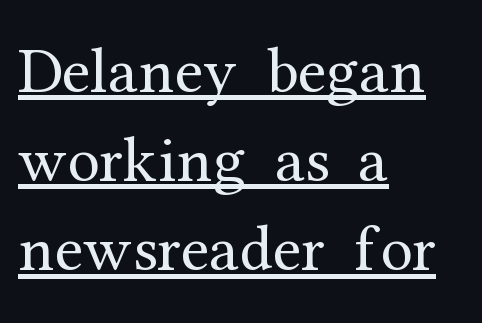
Q: Is the text bold? A: No.
Q: Is the text italic (slanted)? A: No, it is upright.
Q: Is the typeface a serif or a sans-serif typeface? A: Serif.
Q: Is the text underlined? A: Yes.
Q: How is the paragraph aligned? A: Left-aligned.
Q: Is the spacing between letters normal or unusually wide? A: Normal.
Q: Is the spacing between lines tight, normal or loose? A: Normal.
Q: Width (condensed, normal, or wide)? A: Normal.
Q: Stroke contrast? A: Medium.
Q: x-height? A: Medium.
Q: Monospaced? A: No.
